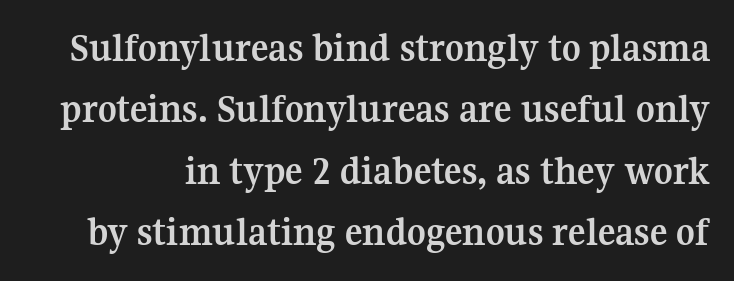
The image shows 41 px semibold serif type, upright; set normal line spacing (1.5x), normal letter spacing, not underlined; medium stroke contrast and a medium x-height.
